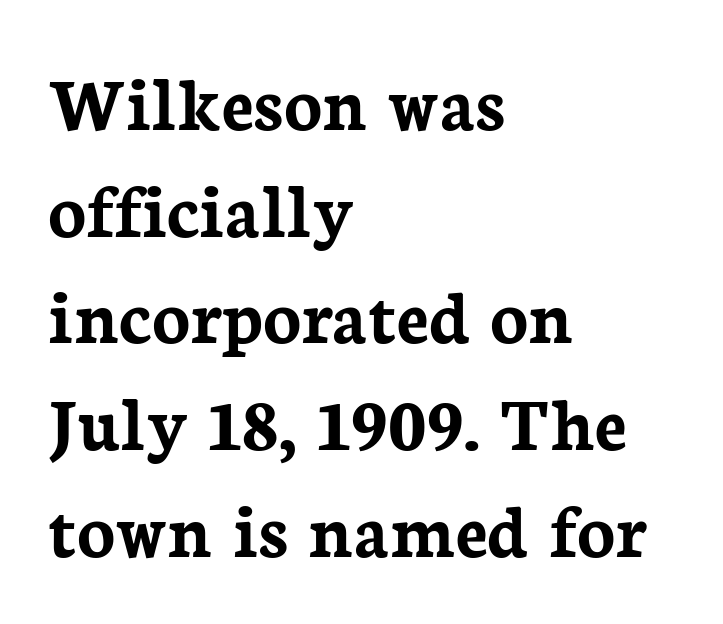
{"serif": "yes", "italic": "no", "bold": "yes", "weight": "semibold", "width": "normal", "stroke_contrast": "low", "x_height": "medium", "monospaced": "no", "underline": "no", "align": "left", "line_spacing": "normal", "line_spacing_ratio": 1.35, "letter_spacing": "normal", "letter_spacing_em": 0.0, "glyph_px": 79}
